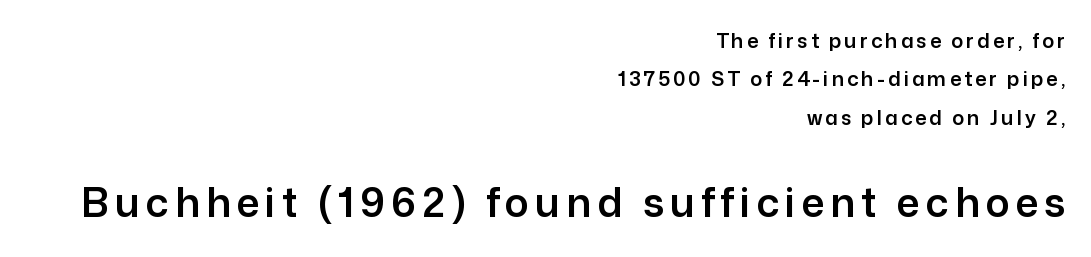
A typesetter would call this leading open, well beyond the default. Every stem runs plumb, perpendicular to the baseline. The string is rendered with underlining switched off. Spacing verdict: proportional, widths tailored to each character. The text was rendered using a sans face with plain stroke endings.
